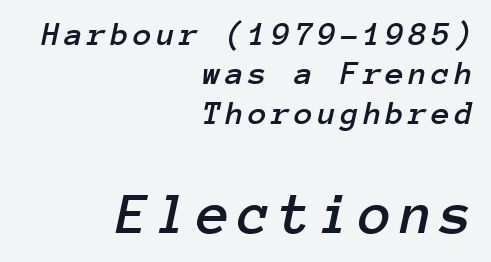
The image shows 60 px text type, italic (leaning right), monospaced; set right-aligned, line spacing 1.16x, not underlined; the second (bottom) block is 1.76x larger; low stroke contrast and a medium x-height.
